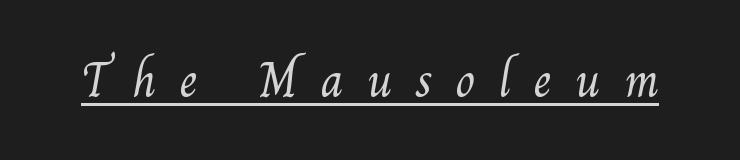
Q: Is the text bold? A: No.
Q: Is the typeface a serif or a sans-serif typeface? A: Serif.
Q: Is the text underlined? A: Yes.
Q: Is the spacing between letters normal or unusually wide? A: Unusually wide.
Q: Width (condensed, normal, or wide)? A: Normal.
Q: Stroke contrast? A: Medium.
Q: x-height? A: Small.
Q: Monospaced? A: No.
